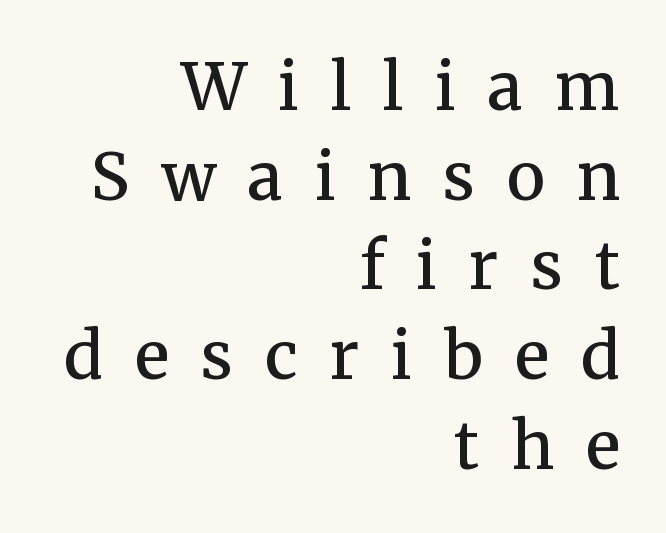
Honestly, the row spacing looks completely unremarkable. The passage shown is semibold, sitting just below true bold. In terms of letterform style, serifs are clearly present. Type without underlining. Nope, not italic — everything's standing straight. The horizontal fit of the characters is loose and conspicuously gappy.
